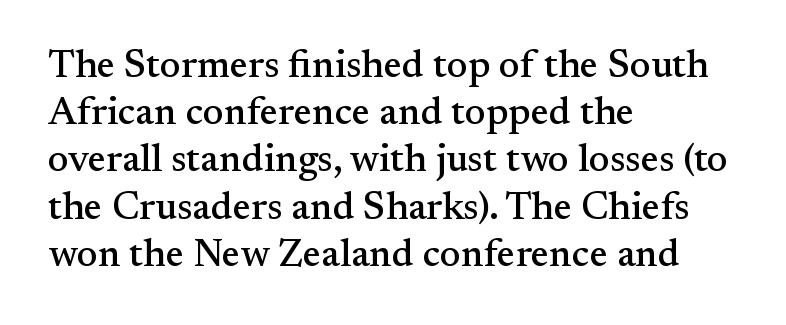
Q: Is the text italic (slanted)? A: No, it is upright.
Q: Is the typeface a serif or a sans-serif typeface? A: Serif.
Q: Is the text underlined? A: No.
Q: How is the paragraph aligned? A: Left-aligned.
Q: Is the spacing between letters normal or unusually wide? A: Normal.
Q: Width (condensed, normal, or wide)? A: Normal.
Q: Stroke contrast? A: Medium.
Q: x-height? A: Small.
Q: Monospaced? A: No.
